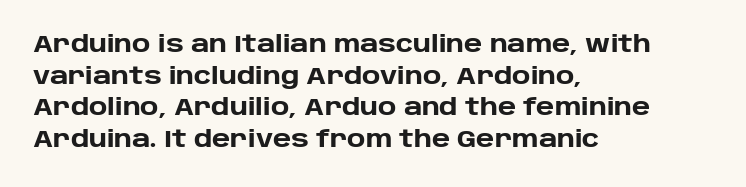
{"italic": "no", "bold": "yes", "underline": "no", "align": "left", "line_spacing": "normal", "line_spacing_ratio": 1.38, "letter_spacing": "normal", "letter_spacing_em": 0.0, "glyph_px": 23}
